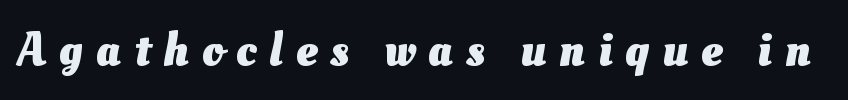
The image shows 47 px heavy type; set unusually wide letter spacing (+0.28 em), not underlined; medium stroke contrast and a small x-height.
